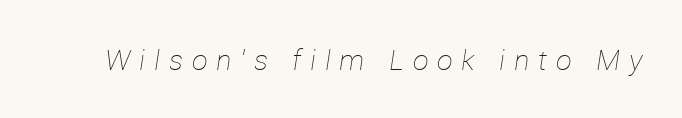
The words here are not underlined. Between one letter and the next there's a generous, obvious gap. Observe the lean: these are italic letterforms. Heft: none added — not bold.
